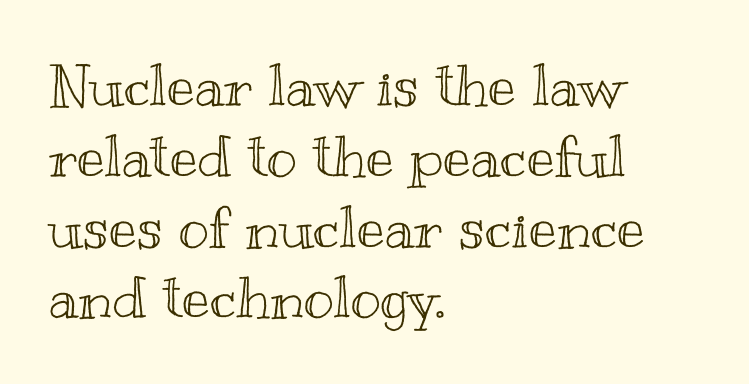
{"italic": "no", "width": "wide", "x_height": "small", "monospaced": "no", "underline": "no", "align": "left", "line_spacing_ratio": 1.22, "letter_spacing": "normal", "letter_spacing_em": 0.0, "glyph_px": 58}
